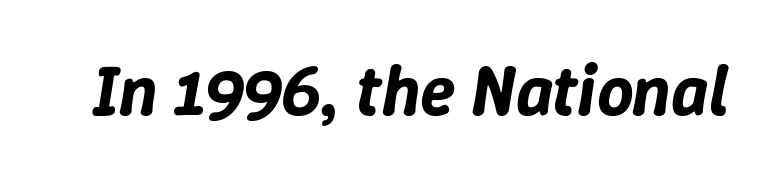
Q: Is the text italic (slanted)? A: Yes, it leans right by about 9 degrees.
Q: Is the text underlined? A: No.
Q: Is the spacing between letters normal or unusually wide? A: Normal.
Q: Width (condensed, normal, or wide)? A: Normal.
Q: Stroke contrast? A: Low.
Q: x-height? A: Medium.
Q: Monospaced? A: No.
